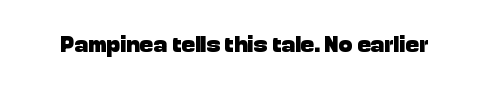
Q: Is the text bold? A: Yes.
Q: Is the text italic (slanted)? A: No, it is upright.
Q: Is the text underlined? A: No.
Q: Is the spacing between letters normal or unusually wide? A: Normal.
